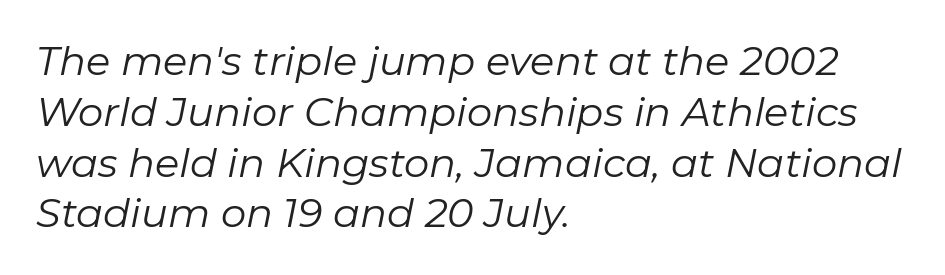
{"italic": "yes", "lean": "right", "slant_degrees": 11, "bold": "no", "weight": "regular", "width": "normal", "stroke_contrast": "low", "x_height": "medium", "monospaced": "no", "underline": "no", "align": "left", "line_spacing": "normal", "line_spacing_ratio": 1.27, "letter_spacing": "normal", "letter_spacing_em": 0.0, "glyph_px": 40}
